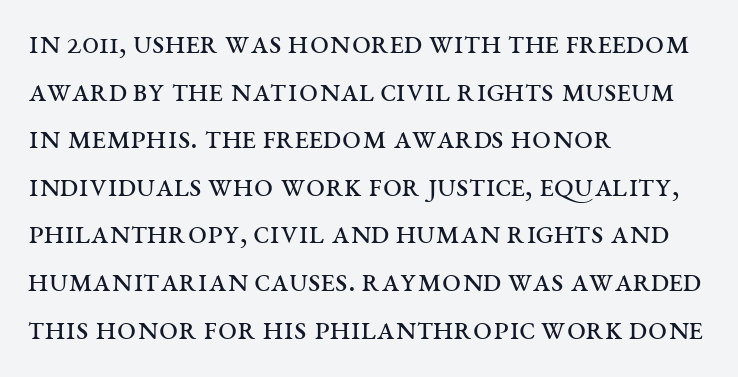
The image shows 34 px regular-weight, wide serif type, upright; set left-aligned, normal line spacing (1.4x), normal letter spacing, not underlined; medium stroke contrast and a large x-height.
